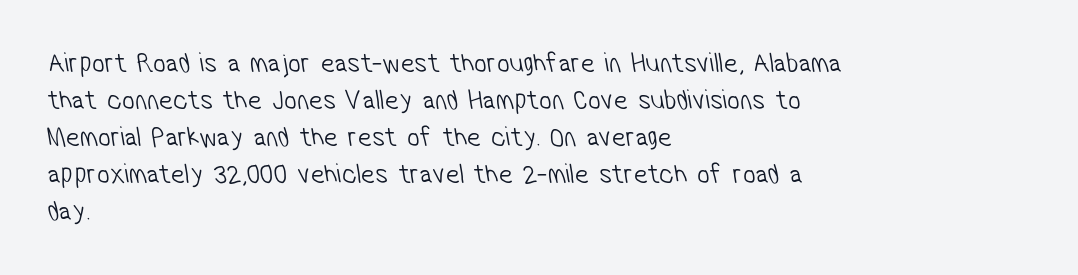
Where is the straight margin? On the left. Nobody drew a line under any word here. The face used here is a sans, in the tradition of grotesques and geometrics. Is the letter spacing exaggerated? No — it looks like the ordinary default. The rows are spaced the way most documents space them. The letters advance in unequal steps, a hallmark of proportional type.
